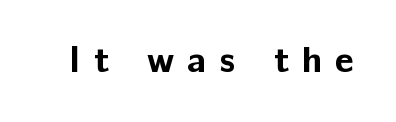
{"serif": "no", "italic": "no", "bold": "yes", "weight": "bold", "width": "normal", "stroke_contrast": "low", "x_height": "medium", "monospaced": "no", "underline": "no", "letter_spacing": "wide", "letter_spacing_em": 0.35, "glyph_px": 37}
